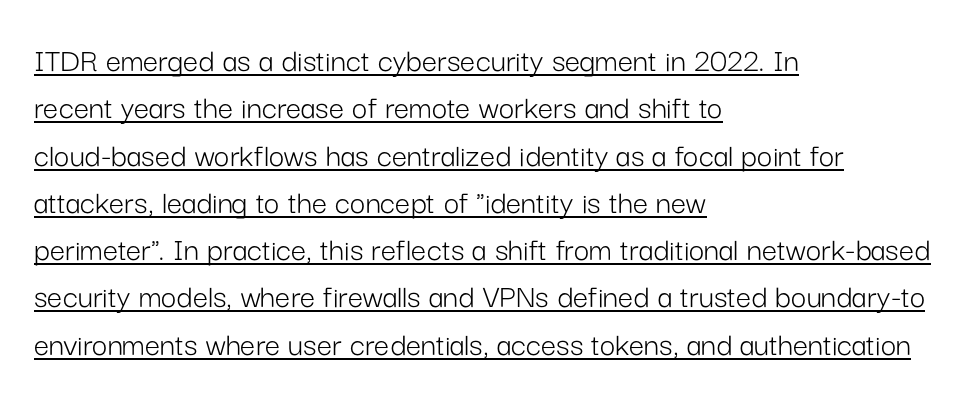
{"serif": "no", "italic": "no", "bold": "no", "weight": "light", "width": "normal", "stroke_contrast": "low", "x_height": "medium", "monospaced": "no", "underline": "yes", "align": "left", "line_spacing": "normal", "line_spacing_ratio": 1.39, "letter_spacing": "normal", "letter_spacing_em": 0.0, "glyph_px": 34}
